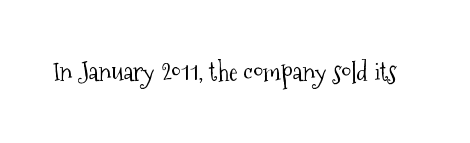
A roman cut, with each character standing at attention. Decoration check: the copy has no underline. The gaps between neighbouring characters are ordinary and unremarkable. Bold? No — there's no thickening of the strokes.
